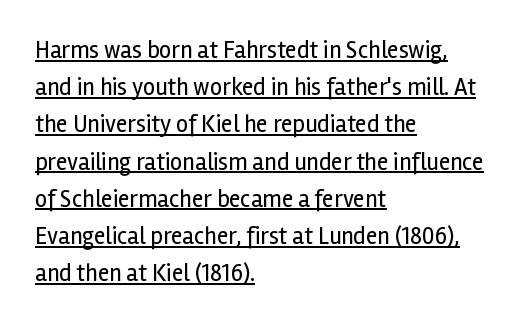
This is not heavy type; no bold has been used. How are the letters spaced? Ordinarily, with no added tracking. When letters stand straight like this, we call the style roman or upright. The lines are quadded left.
